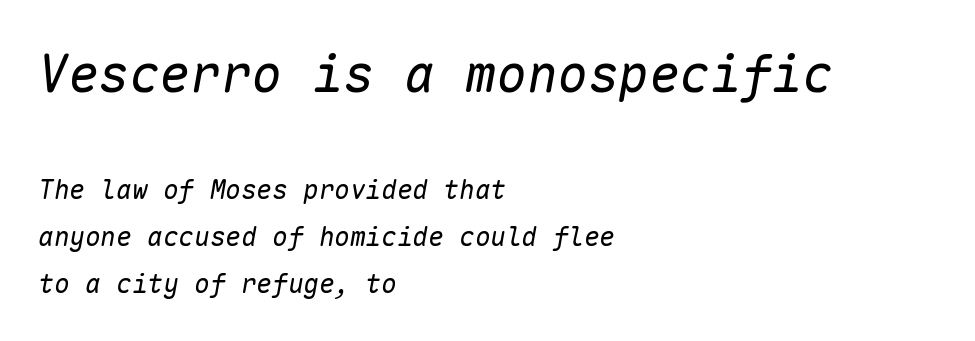
The image shows 51 px regular-weight type, italic (leaning right), monospaced; set left-aligned, line spacing 1.81x, normal letter spacing, not underlined; the first (top) block is 1.96x larger; low stroke contrast and a medium x-height.
